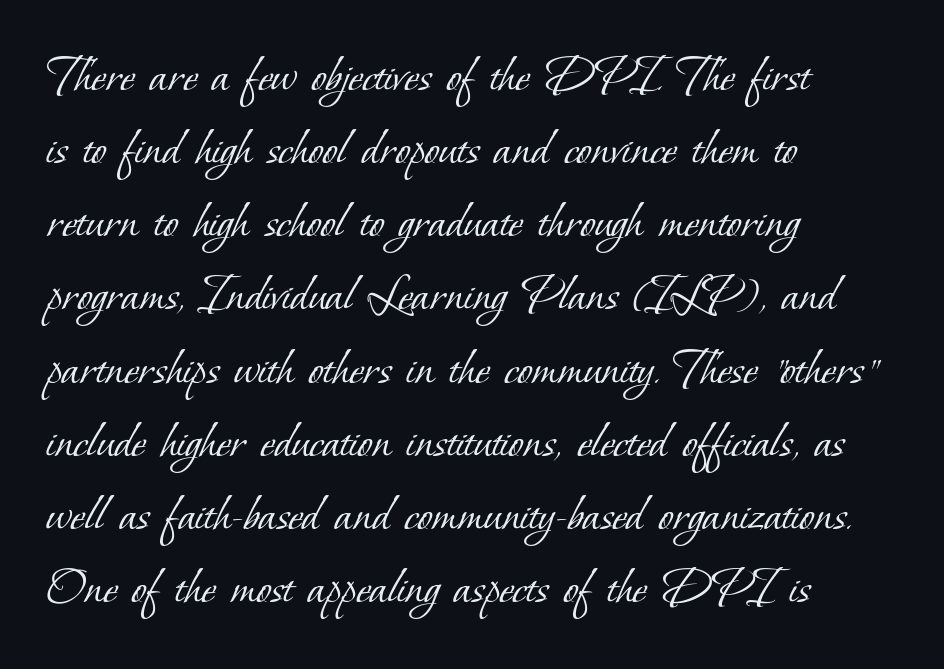
Q: Is the text bold? A: No.
Q: Is the typeface a serif or a sans-serif typeface? A: Serif.
Q: Is the text underlined? A: No.
Q: How is the paragraph aligned? A: Left-aligned.
Q: Is the spacing between letters normal or unusually wide? A: Normal.
Q: Is the spacing between lines tight, normal or loose? A: Normal.
Q: Width (condensed, normal, or wide)? A: Normal.
Q: Stroke contrast? A: Low.
Q: x-height? A: Small.
Q: Monospaced? A: No.
